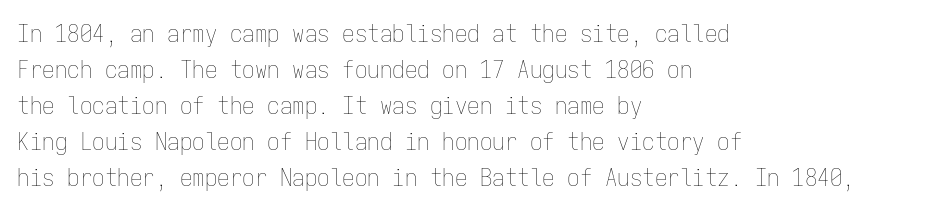
The image shows 25 px text type, upright; set left-aligned, normal line spacing (1.44x), normal letter spacing, not underlined.
